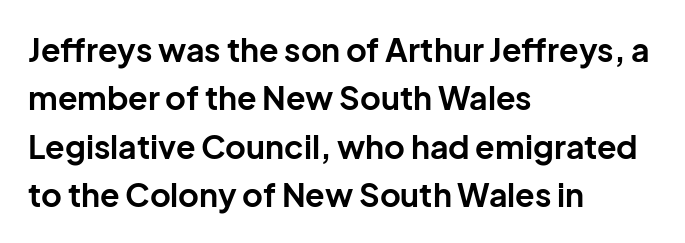
{"serif": "no", "italic": "no", "bold": "yes", "weight": "bold", "width": "normal", "stroke_contrast": "low", "x_height": "medium", "monospaced": "no", "underline": "no", "align": "left", "line_spacing": "normal", "line_spacing_ratio": 1.51, "letter_spacing": "normal", "letter_spacing_em": 0.0, "glyph_px": 32}
